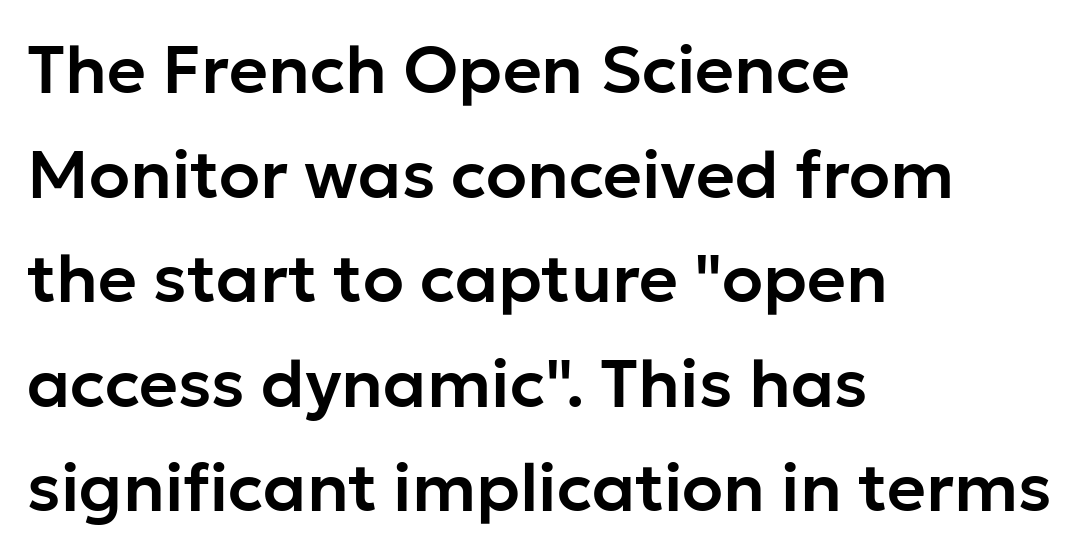
Compared with typical body copy, the letter spacing here is the same. Posture: straight, roman, zero tilt. The block of text has a typical density, with ordinary space between rows. Rule under the text: the space is simply empty. Does the type have serifs? No, each stem ends abruptly. Left-aligned paragraph, ragged on the right.
